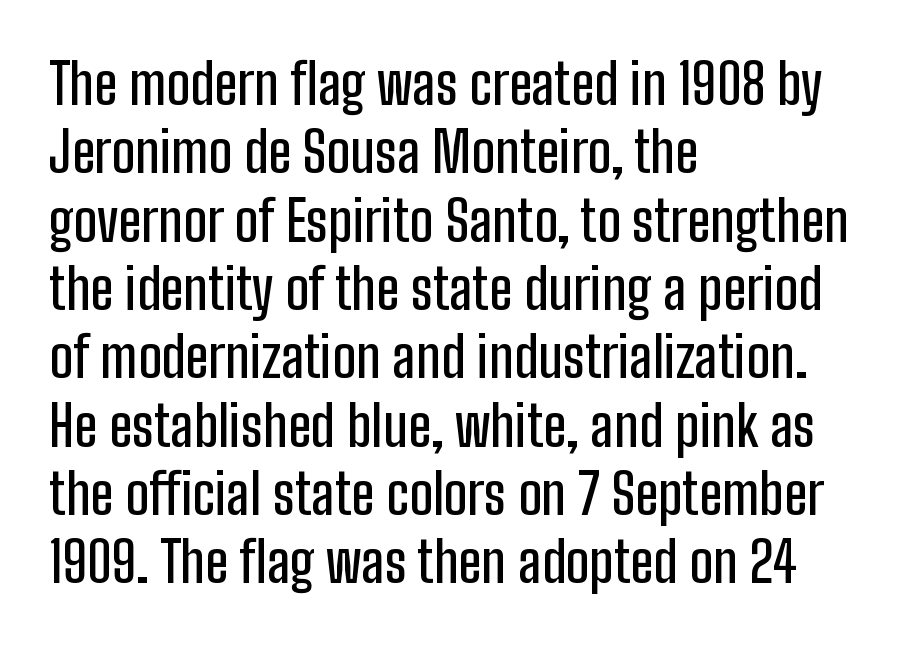
Q: Is the text italic (slanted)? A: No, it is upright.
Q: Is the typeface a serif or a sans-serif typeface? A: Sans-serif.
Q: Is the text underlined? A: No.
Q: How is the paragraph aligned? A: Left-aligned.
Q: Is the spacing between letters normal or unusually wide? A: Normal.
Q: Width (condensed, normal, or wide)? A: Condensed.
Q: Stroke contrast? A: Low.
Q: x-height? A: Medium.
Q: Monospaced? A: No.
